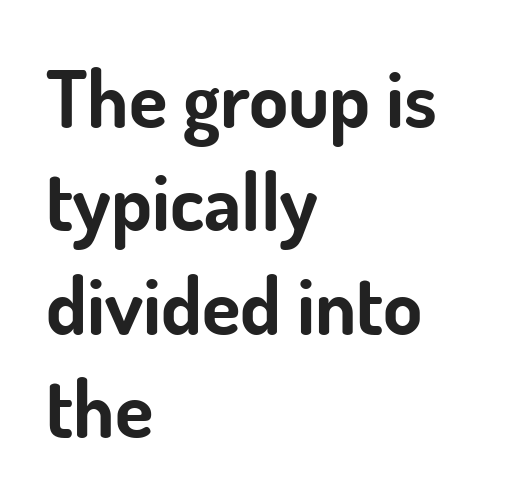
{"serif": "no", "italic": "no", "bold": "yes", "weight": "bold", "width": "normal", "stroke_contrast": "low", "x_height": "small", "monospaced": "no", "underline": "no", "align": "left", "line_spacing": "normal", "line_spacing_ratio": 1.31, "letter_spacing": "normal", "letter_spacing_em": 0.0, "glyph_px": 79}
